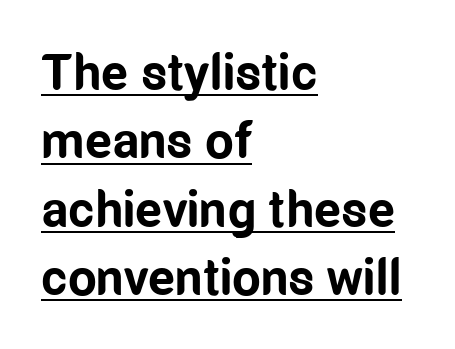
The image shows 51 px bold, condensed sans-serif type, upright; set left-aligned, normal line spacing (1.34x), normal letter spacing, underlined; low stroke contrast and a medium x-height.
